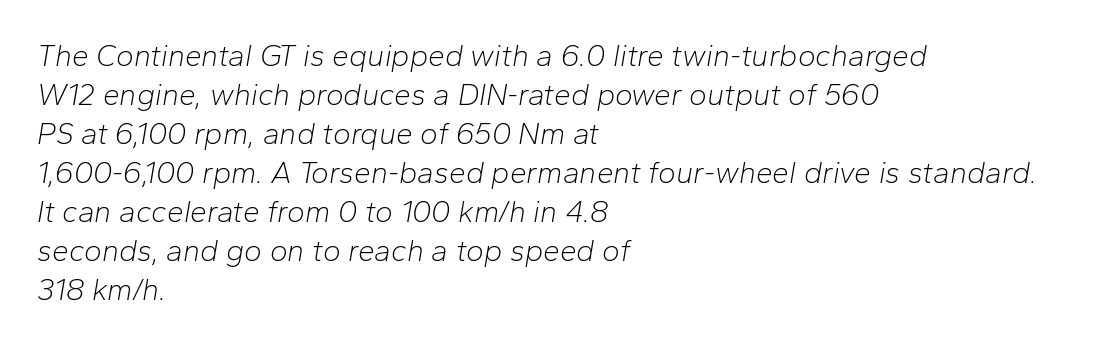
This is oblique type, the kind used for emphasis or titles. All the whitespace from short lines collects on the right. Bold? No — there's no thickening of the strokes. Reading down the column, the eye jumps a familiar distance to each next line. Do the characters align in a grid? No, the font is proportional.
